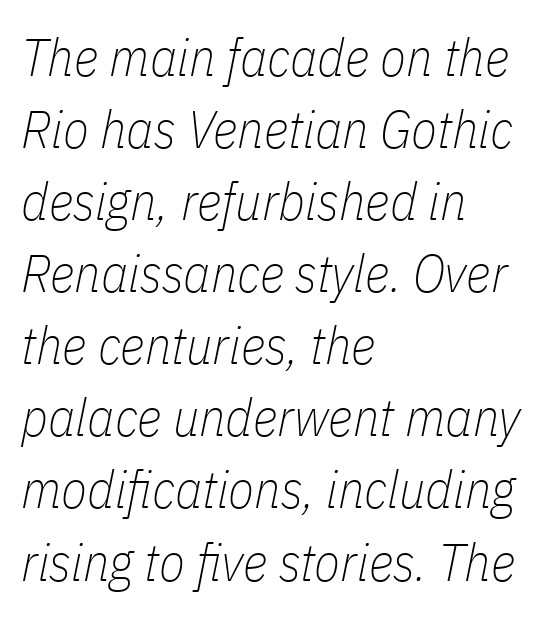
{"italic": "yes", "lean": "right", "slant_degrees": 11, "bold": "no", "weight": "thin", "width": "condensed", "stroke_contrast": "low", "x_height": "medium", "monospaced": "no", "underline": "no", "align": "left", "line_spacing": "normal", "line_spacing_ratio": 1.36, "letter_spacing": "normal", "letter_spacing_em": 0.0, "glyph_px": 53}
